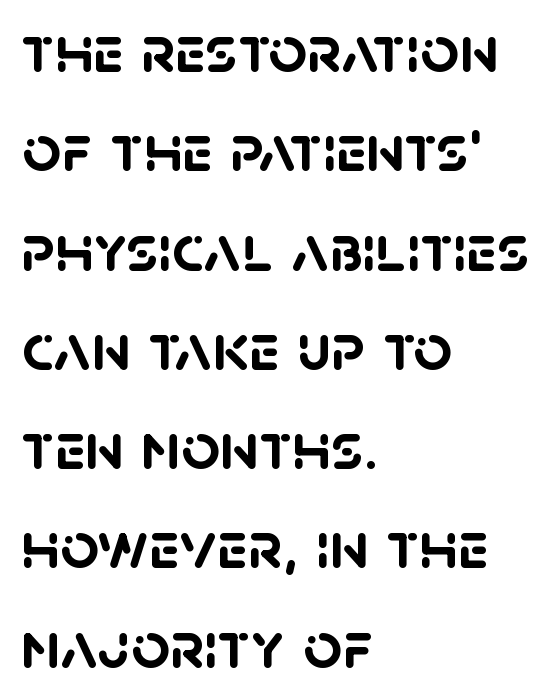
Q: Is the text bold? A: Yes.
Q: Is the typeface a serif or a sans-serif typeface? A: Sans-serif.
Q: Is the text underlined? A: No.
Q: How is the paragraph aligned? A: Left-aligned.
Q: Is the spacing between letters normal or unusually wide? A: Normal.
Q: Is the spacing between lines tight, normal or loose? A: Normal.
Q: Width (condensed, normal, or wide)? A: Normal.
Q: Stroke contrast? A: Low.
Q: x-height? A: Large.
Q: Monospaced? A: No.
